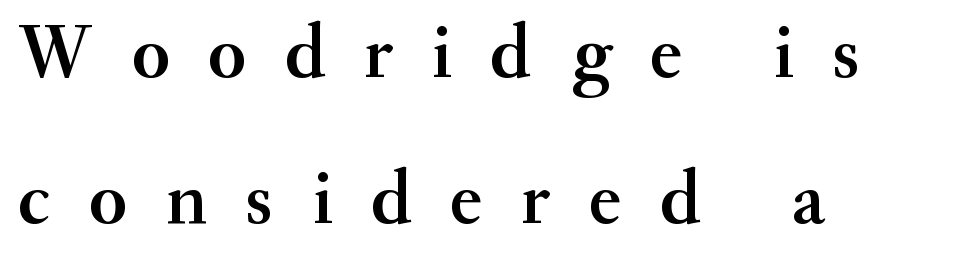
Typeset ragged right — the left edge is the straight one. It's the straight-up-and-down kind of type. Is this a fixed-width face? No — the glyphs have proportional, varying widths. Are there feet on the stems? There are — it's a serif. Between one letter and the next there's a generous, obvious gap.
